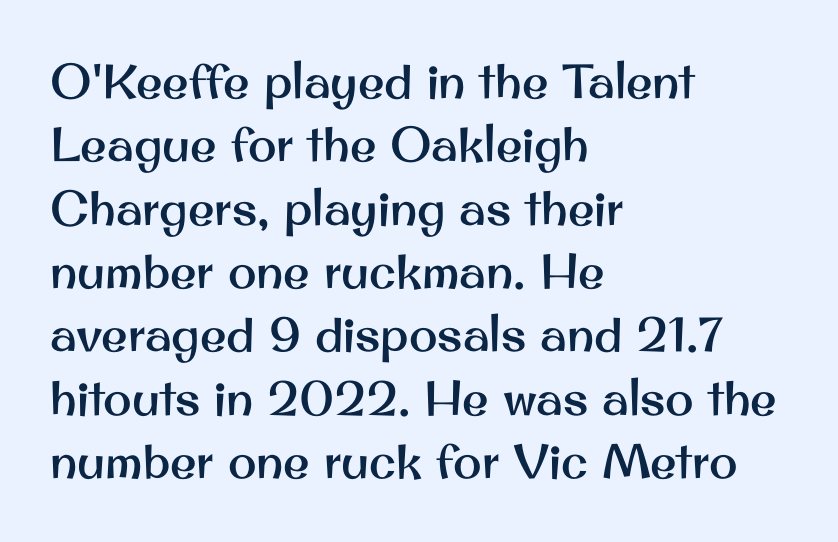
Q: Is the text italic (slanted)? A: No, it is upright.
Q: Is the typeface a serif or a sans-serif typeface? A: Sans-serif.
Q: Is the text underlined? A: No.
Q: How is the paragraph aligned? A: Left-aligned.
Q: Is the spacing between letters normal or unusually wide? A: Normal.
Q: Is the spacing between lines tight, normal or loose? A: Normal.
Q: Width (condensed, normal, or wide)? A: Normal.
Q: Stroke contrast? A: Medium.
Q: x-height? A: Small.
Q: Monospaced? A: No.
